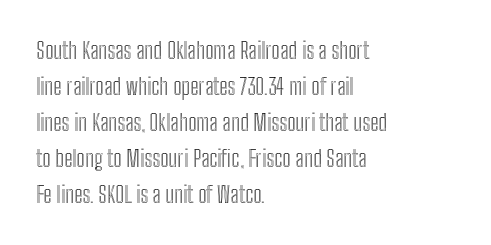
Regular leading. Check under the words: just untouched page. The type is set solid horizontally, with unmodified tracking. The paragraph has a hard left edge and a soft right edge.
